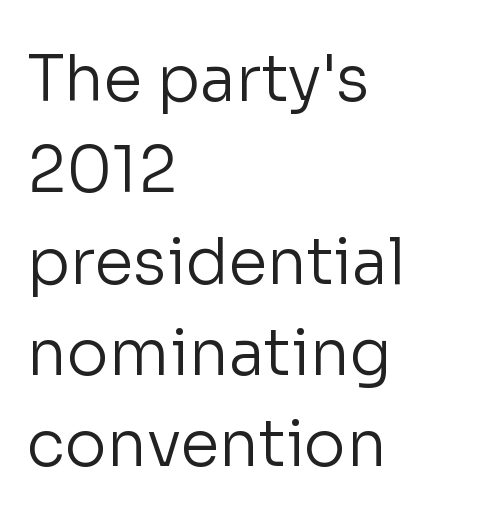
The type sits square on the baseline with zero lean. Check under the words: just untouched page. Standard letterfit; no display-style spreading of the glyphs. Spacing verdict: proportional, widths tailored to each character. In terms of letterform style, serifs are entirely absent.
